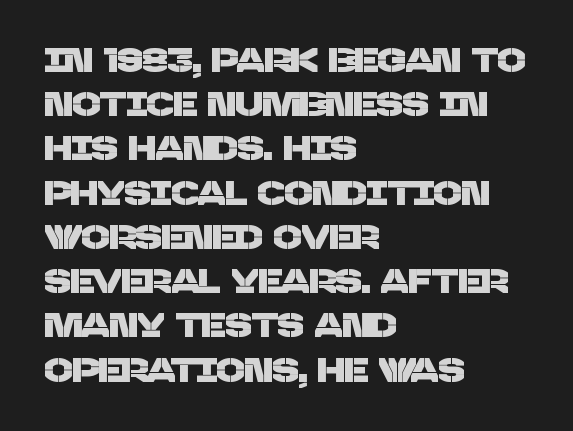
The image shows 33 px sans-serif type; set left-aligned, normal line spacing (1.34x), normal letter spacing, not underlined; low stroke contrast and a large x-height.
